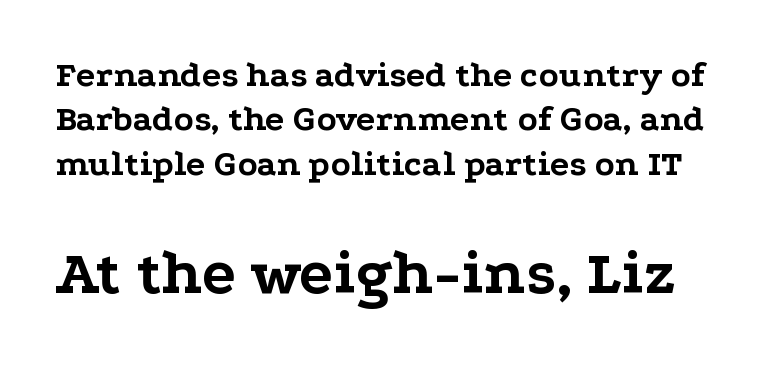
The image shows 63 px bold, wide serif type, upright; set line spacing 1.23x, normal letter spacing, not underlined; the second (bottom) block is 1.75x larger; low stroke contrast and a medium x-height.
